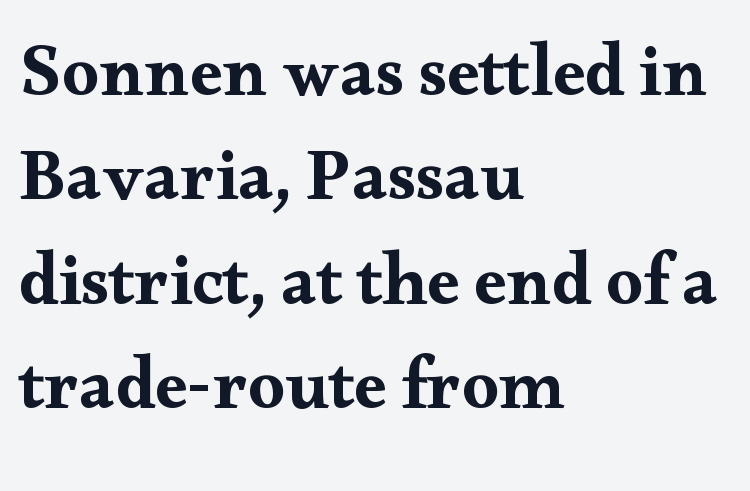
Is the block centered? No — it sits flush against the left margin. Regular leading. Designer's note — italics off, roman on. The tracking reads as untouched default to a designer's eye. Each letter keeps its own natural width here, so spacing adapts to shape. The string is rendered with underlining switched off.
